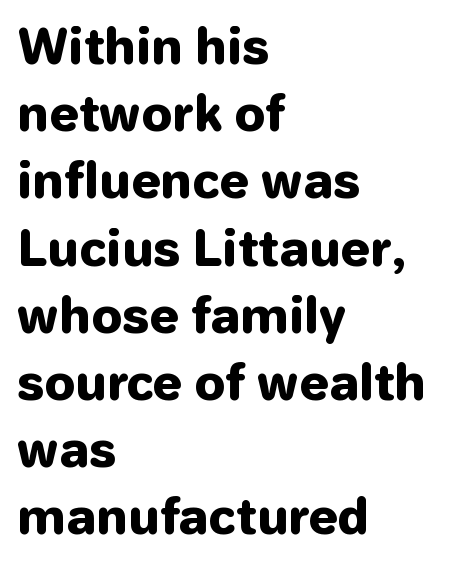
The image shows 48 px heavy sans-serif type, upright; set left-aligned, normal line spacing (1.4x), normal letter spacing, not underlined; low stroke contrast and a medium x-height.
